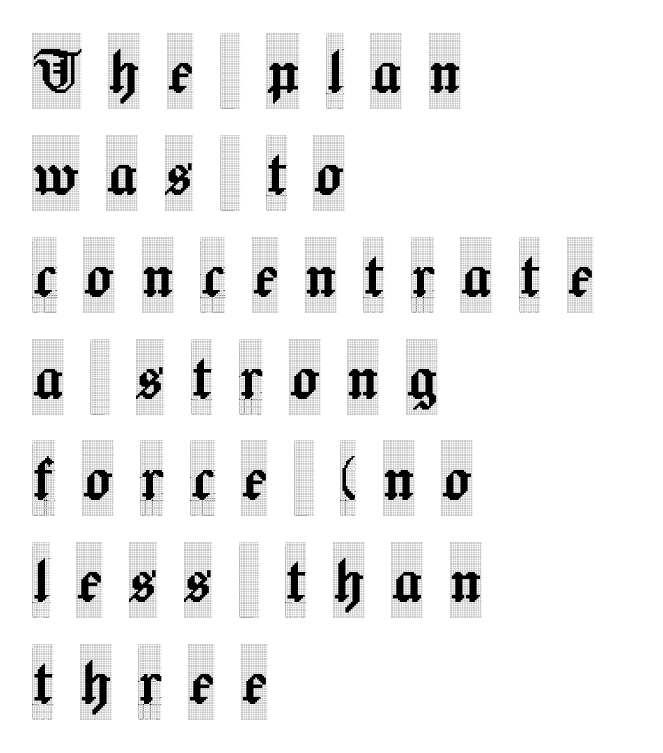
{"serif": "yes", "italic": "no", "width": "condensed", "x_height": "large", "monospaced": "no", "underline": "no", "align": "left", "line_spacing": "normal", "line_spacing_ratio": 1.34, "letter_spacing": "wide", "letter_spacing_em": 0.35, "glyph_px": 76}
